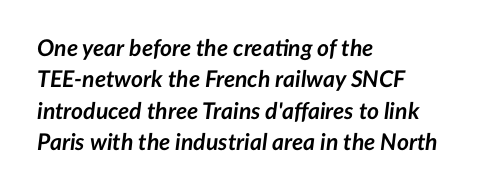
Q: Is the text bold? A: Yes.
Q: Is the text italic (slanted)? A: Yes, it leans right by about 7 degrees.
Q: Is the text underlined? A: No.
Q: How is the paragraph aligned? A: Left-aligned.
Q: Is the spacing between letters normal or unusually wide? A: Normal.
Q: Is the spacing between lines tight, normal or loose? A: Normal.
